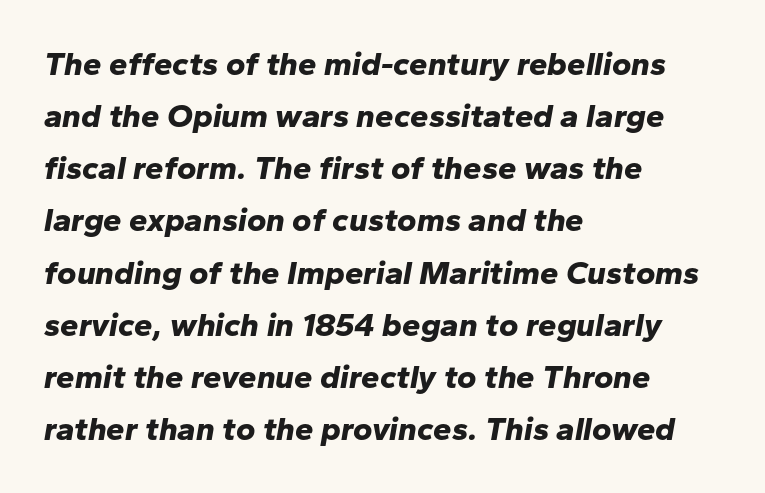
{"italic": "yes", "lean": "right", "slant_degrees": 10, "bold": "yes", "weight": "bold", "width": "normal", "stroke_contrast": "low", "x_height": "medium", "monospaced": "no", "underline": "no", "align": "left", "line_spacing": "normal", "line_spacing_ratio": 1.58, "letter_spacing": "normal", "letter_spacing_em": 0.0, "glyph_px": 33}
